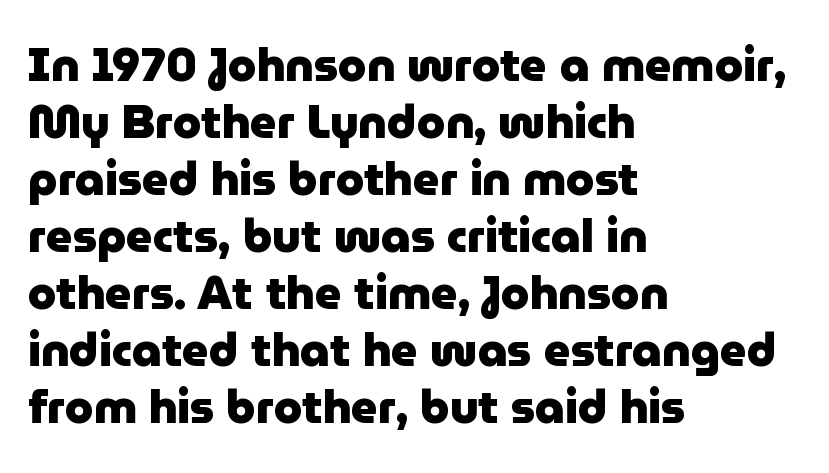
The image shows 46 px heavy sans-serif type, upright; set left-aligned, line spacing 1.24x, normal letter spacing, not underlined; low stroke contrast and a medium x-height.
